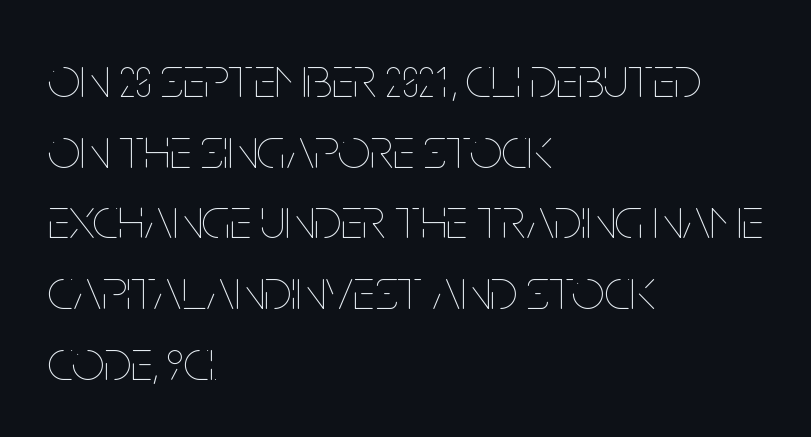
{"italic": "no", "bold": "no", "weight": "thin", "width": "condensed", "stroke_contrast": "low", "x_height": "large", "monospaced": "no", "underline": "no", "align": "left", "line_spacing_ratio": 1.24, "letter_spacing": "normal", "letter_spacing_em": 0.0, "glyph_px": 57}
